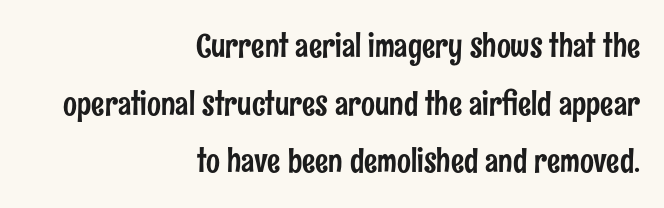
Q: Is the text italic (slanted)? A: No, it is upright.
Q: Is the typeface a serif or a sans-serif typeface? A: Sans-serif.
Q: Is the text underlined? A: No.
Q: How is the paragraph aligned? A: Right-aligned.
Q: Is the spacing between letters normal or unusually wide? A: Normal.
Q: Width (condensed, normal, or wide)? A: Condensed.
Q: Stroke contrast? A: Low.
Q: x-height? A: Medium.
Q: Monospaced? A: No.
